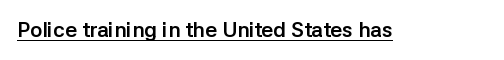
{"italic": "no", "bold": "yes", "underline": "yes", "letter_spacing": "normal", "letter_spacing_em": 0.0, "glyph_px": 21}
